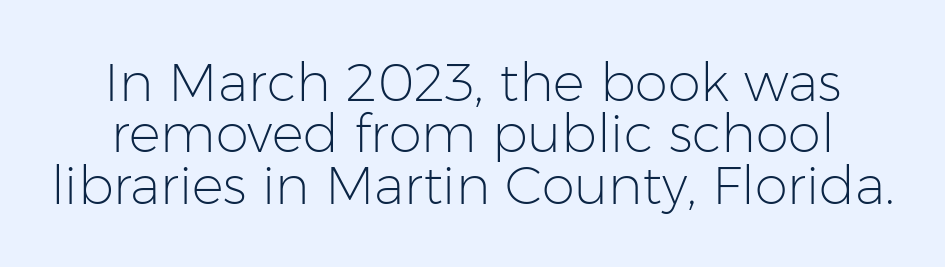
Q: Is the text bold? A: No.
Q: Is the text italic (slanted)? A: No, it is upright.
Q: Is the typeface a serif or a sans-serif typeface? A: Sans-serif.
Q: Is the text underlined? A: No.
Q: Is the spacing between letters normal or unusually wide? A: Normal.
Q: Is the spacing between lines tight, normal or loose? A: Tight.
Q: Width (condensed, normal, or wide)? A: Normal.
Q: Stroke contrast? A: Low.
Q: x-height? A: Medium.
Q: Monospaced? A: No.
